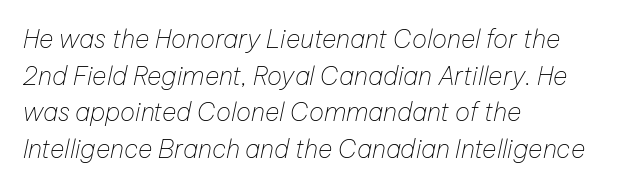
Words appear dense and cohesive because spacing is normal. The ragged edge is on the right, which tells us the setting is flush left. If you drew a line through each stem, it would be angled. A light-to-regular cut is what we see here.
